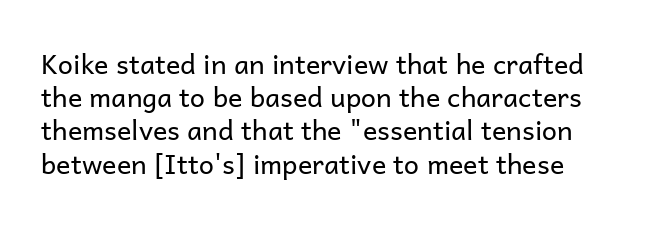
Underlining? Definitely not there. Nope, not italic — everything's standing straight. Letters have the restrained weight of plain body copy at most. This rendering leaves character spacing at its baseline value.
